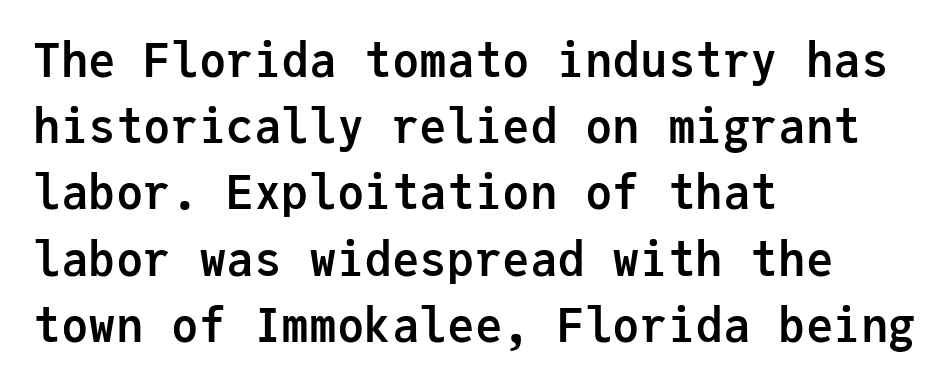
The image shows 46 px semibold sans-serif type, upright, monospaced; set left-aligned, normal line spacing (1.44x), normal letter spacing, not underlined; low stroke contrast and a medium x-height.
